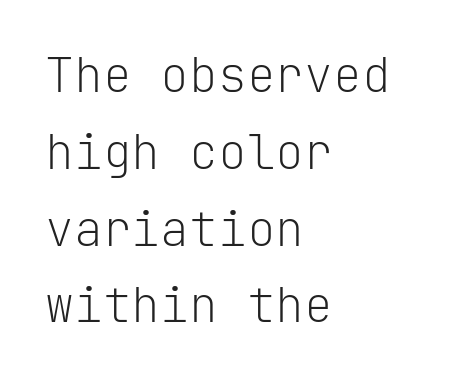
{"serif": "no", "italic": "no", "bold": "no", "weight": "light", "width": "normal", "stroke_contrast": "low", "x_height": "medium", "monospaced": "yes", "underline": "no", "align": "left", "line_spacing": "normal", "line_spacing_ratio": 1.6, "letter_spacing": "normal", "letter_spacing_em": 0.0, "glyph_px": 48}
